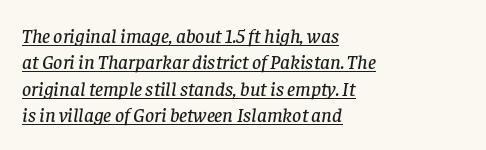
The image shows 20 px text type, italic (leaning right); set left-aligned, normal line spacing (1.32x), normal letter spacing, underlined.
